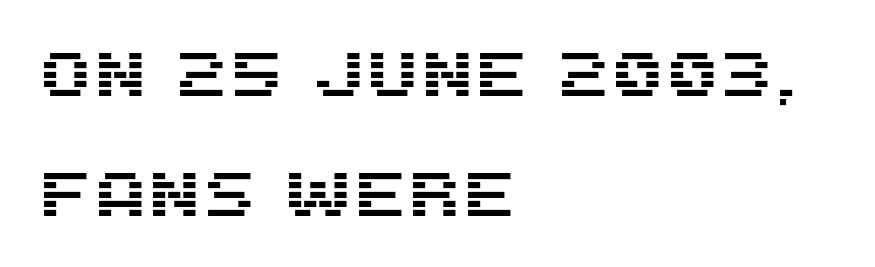
{"serif": "no", "italic": "no", "width": "normal", "stroke_contrast": "medium", "x_height": "large", "monospaced": "no", "underline": "no", "align": "left", "line_spacing": "loose", "line_spacing_ratio": 1.93, "letter_spacing": "normal", "letter_spacing_em": 0.0, "glyph_px": 62}
